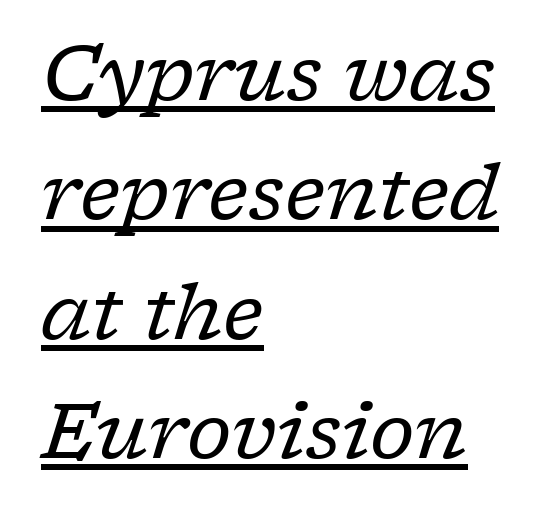
Horizontally, the lines are justified to the leading edge only. The letters sit at their default tracking, neither squeezed nor spread. The glyphs are accompanied by a horizontal stroke just below them. Serifs: yes, visible at the terminals of the letterforms. The rendering uses natural spacing where letterforms have individual widths. Bold? No — there's no thickening of the strokes.
